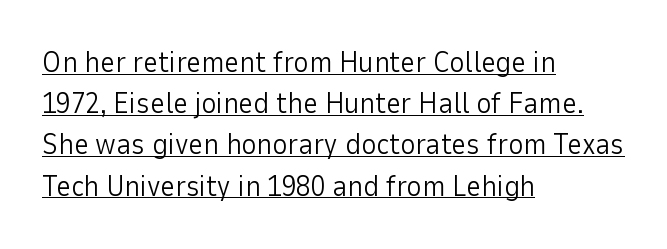
The image shows 29 px light sans-serif type, upright; set left-aligned, normal line spacing (1.42x), normal letter spacing, underlined; low stroke contrast and a medium x-height.
